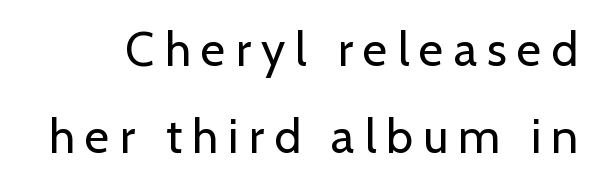
The image shows 48 px regular-weight sans-serif type, upright; set line spacing 1.82x, unusually wide letter spacing (+0.21 em), not underlined; low stroke contrast and a medium x-height.
